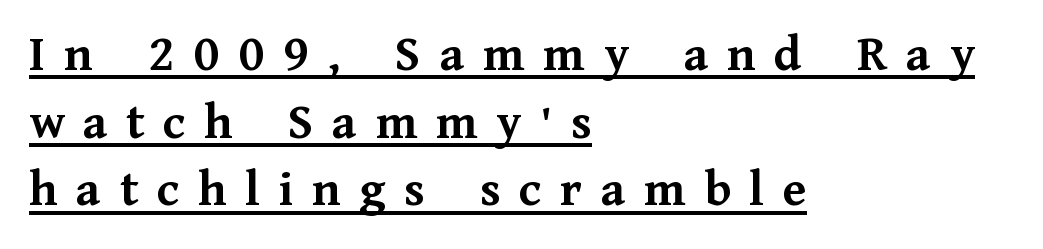
Pretty heavy lettering here — definitely bold. Interline gaps are of average width in this sample. The face used here is proportionally spaced, like ordinary book or web type. The face used here appears with an underline applied. A student would call this left alignment; a typographer would say flush left, rag right.
